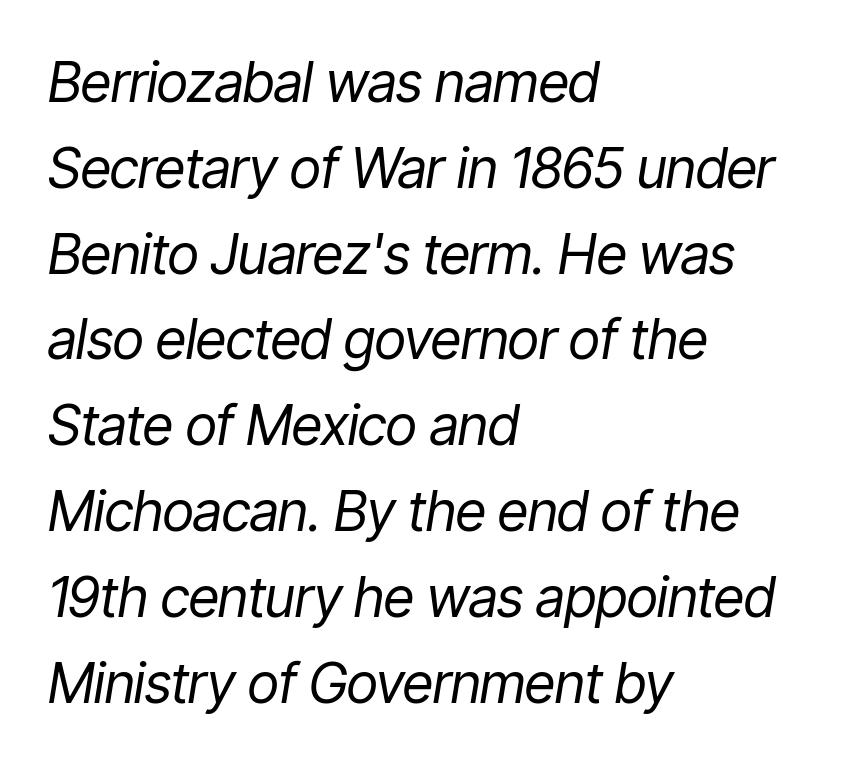
The image shows 55 px regular-weight, condensed type, italic (leaning right); set left-aligned, normal line spacing (1.56x), normal letter spacing, not underlined; low stroke contrast and a medium x-height.
